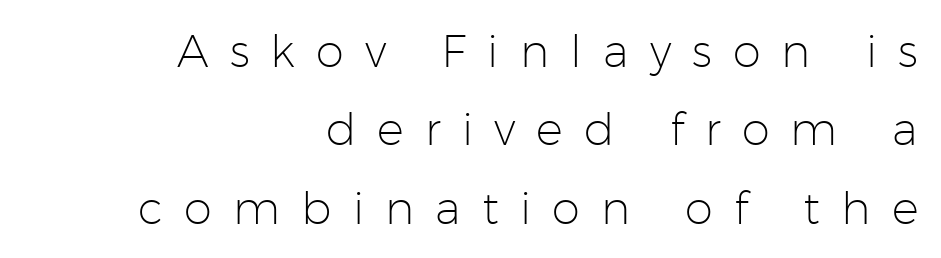
{"serif": "no", "italic": "no", "bold": "no", "weight": "light", "width": "normal", "stroke_contrast": "low", "x_height": "medium", "monospaced": "no", "underline": "no", "align": "right", "line_spacing_ratio": 1.74, "letter_spacing": "wide", "letter_spacing_em": 0.47, "glyph_px": 45}
